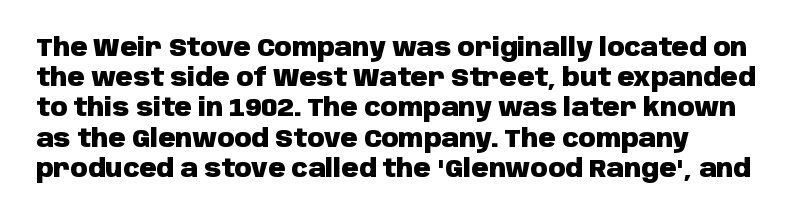
{"italic": "no", "bold": "yes", "underline": "no", "align": "left", "line_spacing": "normal", "line_spacing_ratio": 1.26, "letter_spacing": "normal", "letter_spacing_em": 0.0, "glyph_px": 24}
